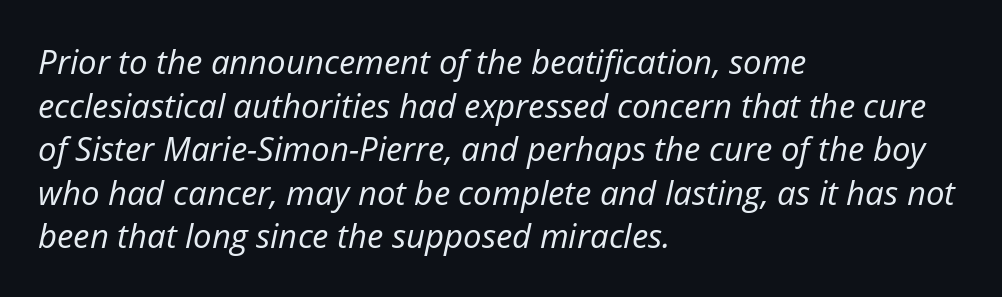
The image shows 33 px regular-weight type, italic (leaning right); set left-aligned, normal line spacing (1.32x), normal letter spacing, not underlined; low stroke contrast and a medium x-height.
